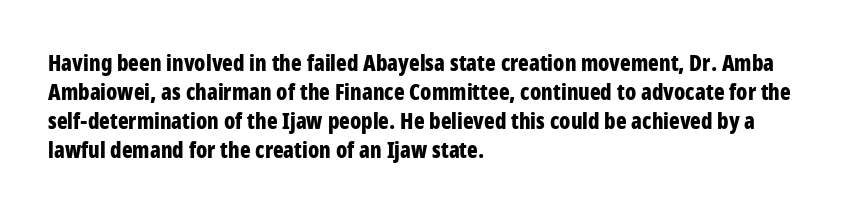
{"italic": "no", "bold": "yes", "underline": "no", "align": "left", "line_spacing": "normal", "line_spacing_ratio": 1.32, "letter_spacing": "normal", "letter_spacing_em": 0.0, "glyph_px": 22}
